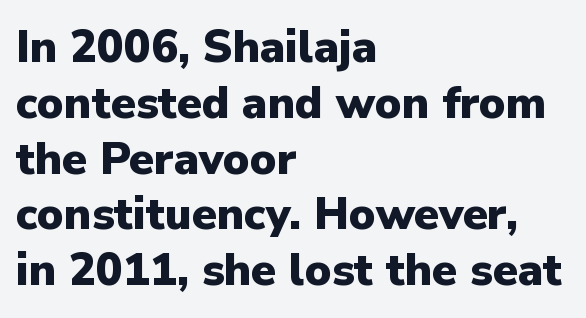
The image shows 45 px heavy sans-serif type, upright; set left-aligned, line spacing 1.24x, normal letter spacing, not underlined; low stroke contrast and a medium x-height.
